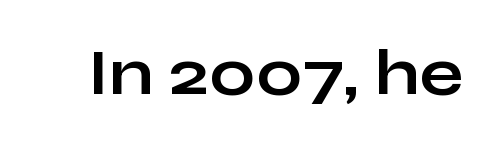
Q: Is the text bold? A: Yes.
Q: Is the text italic (slanted)? A: No, it is upright.
Q: Is the typeface a serif or a sans-serif typeface? A: Sans-serif.
Q: Is the text underlined? A: No.
Q: Is the spacing between letters normal or unusually wide? A: Normal.
Q: Width (condensed, normal, or wide)? A: Wide.
Q: Stroke contrast? A: Low.
Q: x-height? A: Medium.
Q: Monospaced? A: No.
